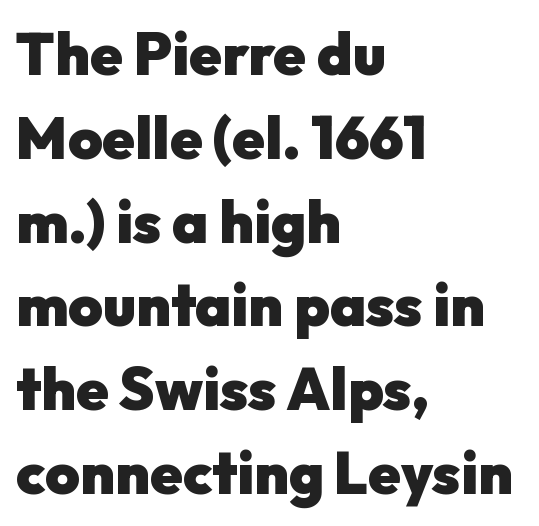
{"serif": "no", "italic": "no", "bold": "yes", "weight": "heavy", "width": "normal", "stroke_contrast": "low", "x_height": "medium", "monospaced": "no", "underline": "no", "align": "left", "line_spacing": "normal", "line_spacing_ratio": 1.42, "letter_spacing": "normal", "letter_spacing_em": 0.0, "glyph_px": 59}
